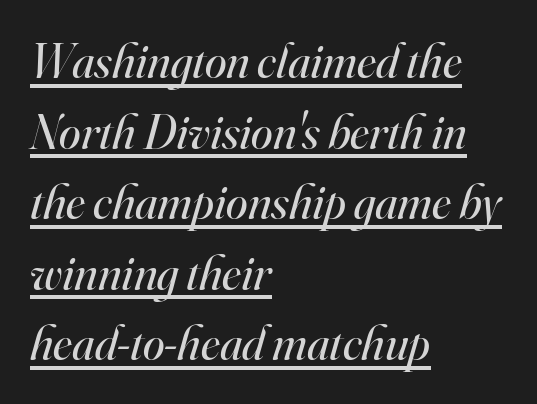
Standard letterfit; no display-style spreading of the glyphs. Looks like someone drew a line under every word here. The font family rendered here belongs to the serif group. Characters are canted at an angle relative to the baseline's perpendicular.
